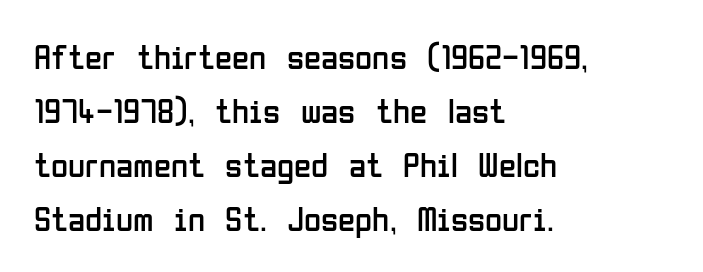
The image shows 35 px regular-weight, condensed sans-serif type, upright; set left-aligned, normal line spacing (1.54x), normal letter spacing, not underlined; low stroke contrast and a medium x-height.
